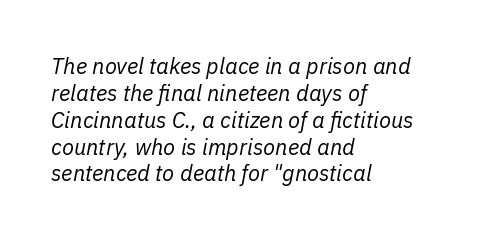
Heaviness? Minimal to ordinary, like unemphasized prose. Leftover space on each line is placed entirely after the last word. The string is rendered with underlining switched off. It's the slanting kind of type. Default kerning and tracking; the words read as compact shapes.
